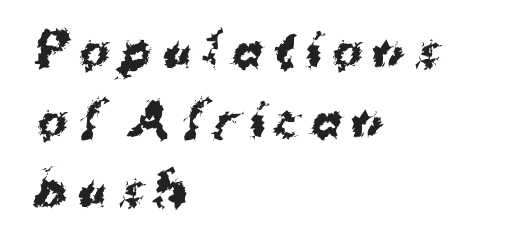
The image shows 45 px bold sans-serif type; set left-aligned, normal line spacing (1.55x), unusually wide letter spacing (+0.24 em), not underlined; medium stroke contrast and a medium x-height.
